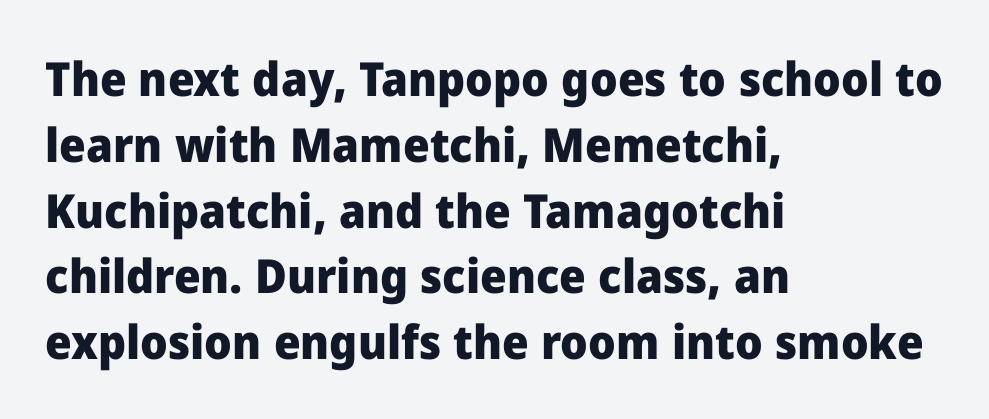
The image shows 47 px heavy sans-serif type, upright; set left-aligned, normal line spacing (1.4x), normal letter spacing, not underlined; low stroke contrast and a medium x-height.
